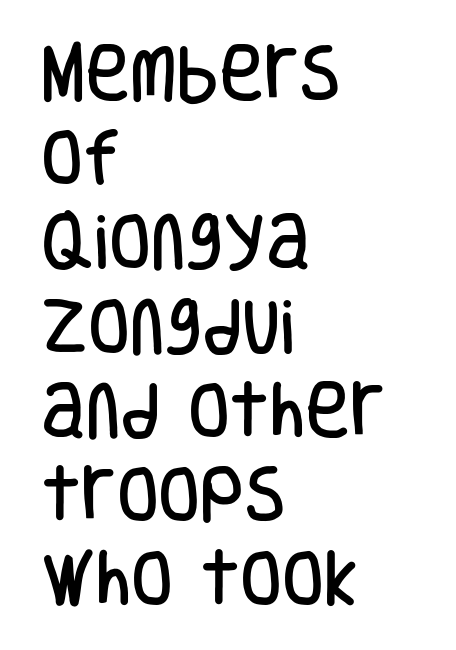
Q: Is the text italic (slanted)? A: No, it is upright.
Q: Is the typeface a serif or a sans-serif typeface? A: Sans-serif.
Q: Is the text underlined? A: No.
Q: How is the paragraph aligned? A: Left-aligned.
Q: Is the spacing between letters normal or unusually wide? A: Normal.
Q: Is the spacing between lines tight, normal or loose? A: Normal.
Q: Width (condensed, normal, or wide)? A: Condensed.
Q: Stroke contrast? A: Low.
Q: x-height? A: Large.
Q: Monospaced? A: No.
